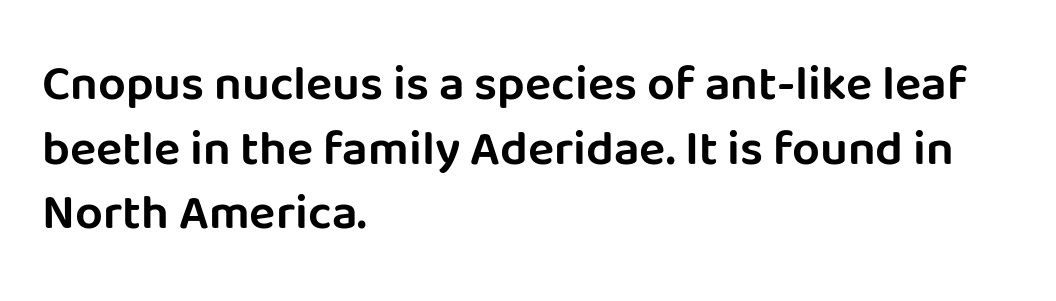
The image shows 49 px sans-serif type, upright; set left-aligned, normal line spacing (1.32x), normal letter spacing, not underlined; low stroke contrast and a large x-height.
